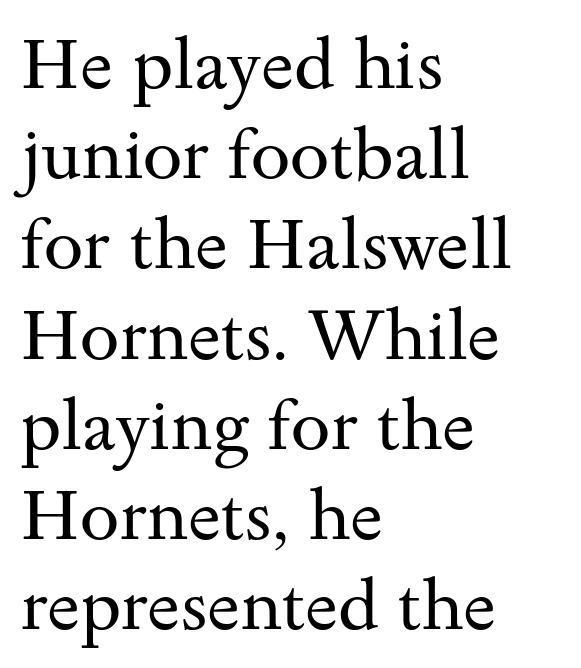
Q: Is the text bold? A: No.
Q: Is the text italic (slanted)? A: No, it is upright.
Q: Is the typeface a serif or a sans-serif typeface? A: Serif.
Q: Is the text underlined? A: No.
Q: How is the paragraph aligned? A: Left-aligned.
Q: Is the spacing between letters normal or unusually wide? A: Normal.
Q: Is the spacing between lines tight, normal or loose? A: Normal.
Q: Width (condensed, normal, or wide)? A: Wide.
Q: Stroke contrast? A: Medium.
Q: x-height? A: Small.
Q: Monospaced? A: No.
